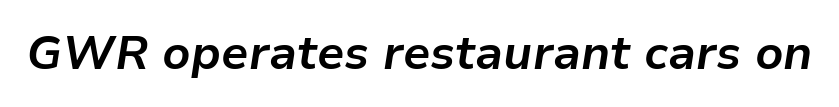
{"italic": "yes", "lean": "right", "slant_degrees": 9, "bold": "yes", "weight": "bold", "width": "normal", "stroke_contrast": "low", "x_height": "medium", "monospaced": "no", "underline": "no", "letter_spacing": "normal", "letter_spacing_em": 0.0, "glyph_px": 47}
